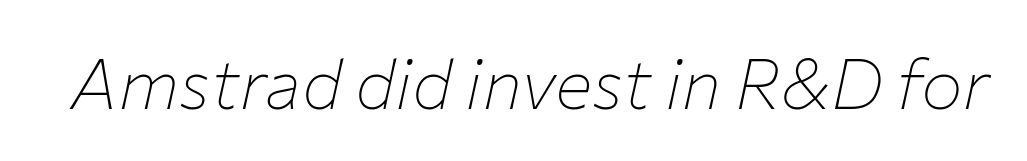
The image shows 70 px thin type, italic (leaning right); set normal letter spacing, not underlined; low stroke contrast and a medium x-height.
